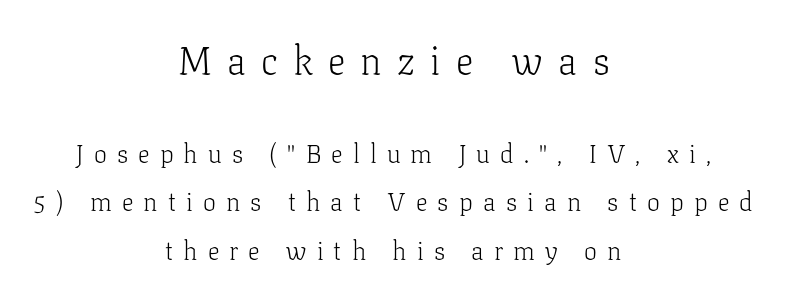
{"serif": "yes", "italic": "no", "bold": "no", "weight": "light", "width": "normal", "stroke_contrast": "low", "x_height": "medium", "monospaced": "no", "underline": "no", "align": "center", "line_spacing_ratio": 1.88, "letter_spacing": "wide", "letter_spacing_em": 0.39, "larger_block": "first", "size_ratio": 1.5, "glyph_px": 39}
